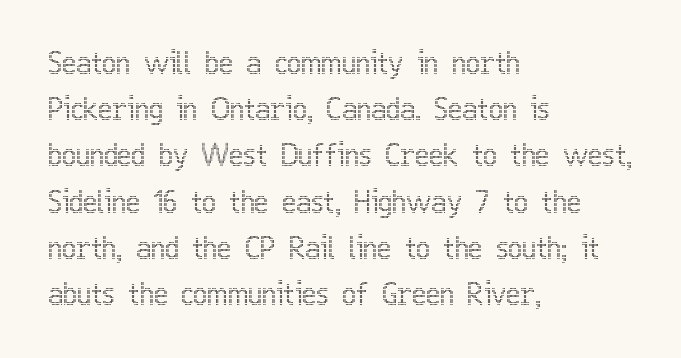
The image shows 30 px condensed type, upright; set left-aligned, normal line spacing (1.54x), normal letter spacing, not underlined; a medium x-height.
